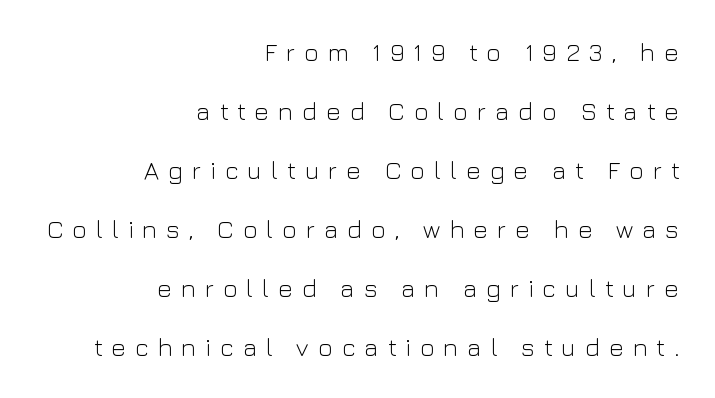
The image shows 25 px text type, upright; set right-aligned, loose line spacing (2.36x), unusually wide letter spacing (+0.36 em), not underlined.
